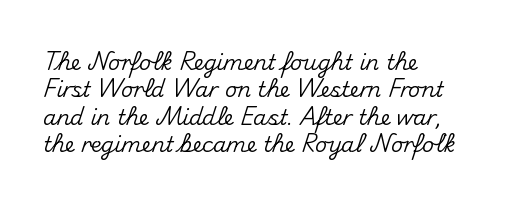
The image shows 21 px text type; set left-aligned, normal line spacing (1.3x), normal letter spacing, not underlined.
